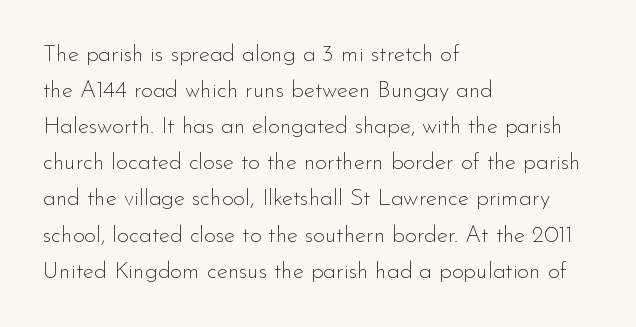
Nothing unusual about the tracking: characters are spaced as the font intends. The typesetter chose a ragged-right arrangement here. Vertical strokes here are truly vertical. In terms of leading, this rendering sits right in the middle.
